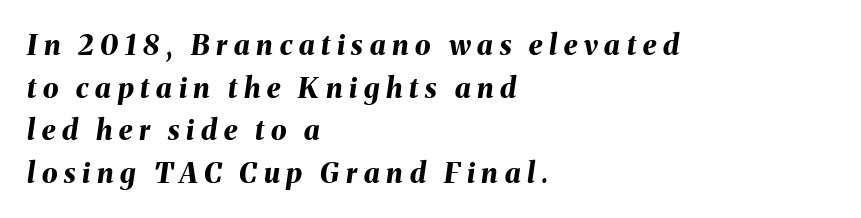
{"italic": "yes", "lean": "right", "slant_degrees": 8, "bold": "yes", "weight": "bold", "width": "normal", "stroke_contrast": "medium", "x_height": "medium", "monospaced": "no", "underline": "no", "align": "left", "line_spacing": "normal", "line_spacing_ratio": 1.52, "letter_spacing": "wide", "letter_spacing_em": 0.24, "glyph_px": 28}
